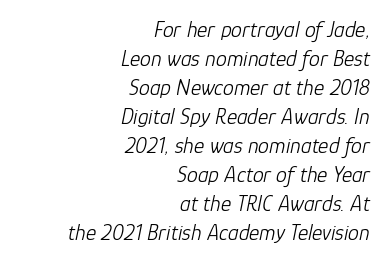
The whole block is typeset with a tilt. Think standard paragraph weight, or any step lighter than that. Line endings align vertically; line beginnings do not. Compared with typical body copy, the letter spacing here is the same.
